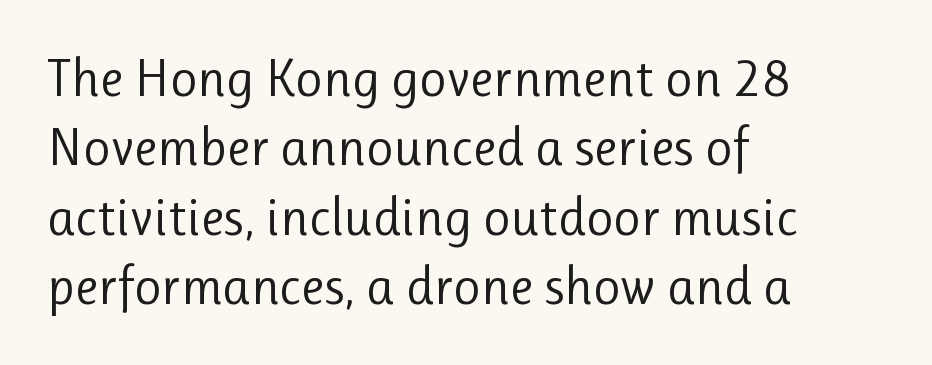
Q: Is the text bold? A: No.
Q: Is the text italic (slanted)? A: No, it is upright.
Q: Is the typeface a serif or a sans-serif typeface? A: Sans-serif.
Q: Is the text underlined? A: No.
Q: How is the paragraph aligned? A: Left-aligned.
Q: Is the spacing between letters normal or unusually wide? A: Normal.
Q: Is the spacing between lines tight, normal or loose? A: Normal.
Q: Width (condensed, normal, or wide)? A: Normal.
Q: Stroke contrast? A: Low.
Q: x-height? A: Medium.
Q: Monospaced? A: No.
